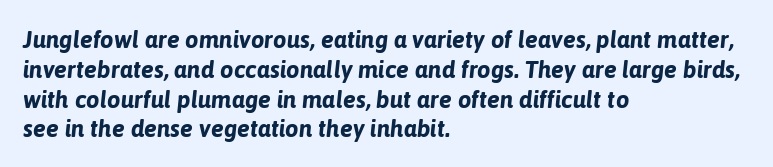
Q: Is the text bold? A: Yes.
Q: Is the text italic (slanted)? A: Yes, it leans right by about 6 degrees.
Q: Is the text underlined? A: No.
Q: How is the paragraph aligned? A: Left-aligned.
Q: Is the spacing between letters normal or unusually wide? A: Normal.
